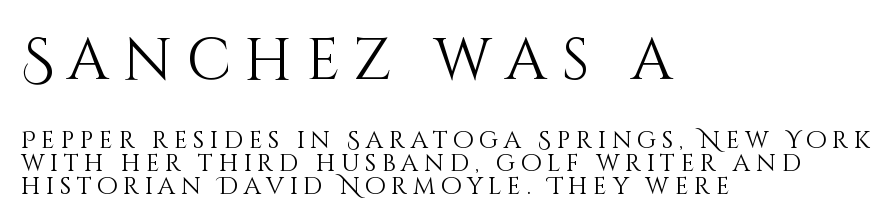
Q: Is the text bold? A: No.
Q: Is the text italic (slanted)? A: No, it is upright.
Q: Is the text underlined? A: No.
Q: How is the paragraph aligned? A: Left-aligned.
Q: Is the spacing between letters normal or unusually wide? A: Unusually wide.
Q: Is the spacing between lines tight, normal or loose? A: Tight.
Q: Which block of text is set in a larger size, the first (top) or the second (bottom)? A: The first (top) one.
Q: Width (condensed, normal, or wide)? A: Normal.
Q: Stroke contrast? A: Medium.
Q: x-height? A: Large.
Q: Monospaced? A: No.
